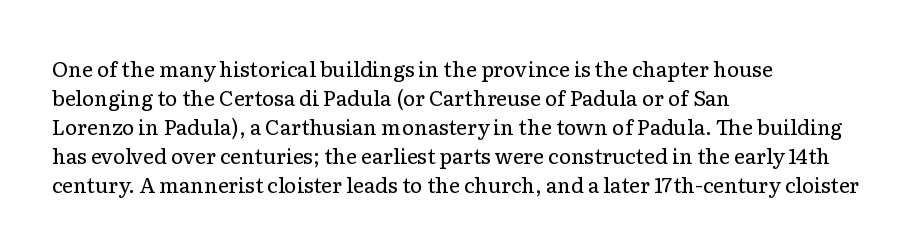
{"italic": "no", "bold": "no", "underline": "no", "align": "left", "line_spacing": "normal", "line_spacing_ratio": 1.38, "letter_spacing": "normal", "letter_spacing_em": 0.0, "glyph_px": 21}
